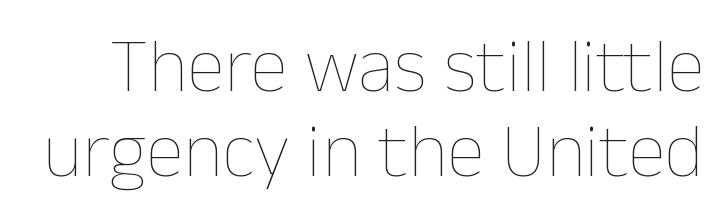
The image shows 77 px thin type, upright; set tight line spacing (1.1x), normal letter spacing, not underlined; low stroke contrast and a medium x-height.
